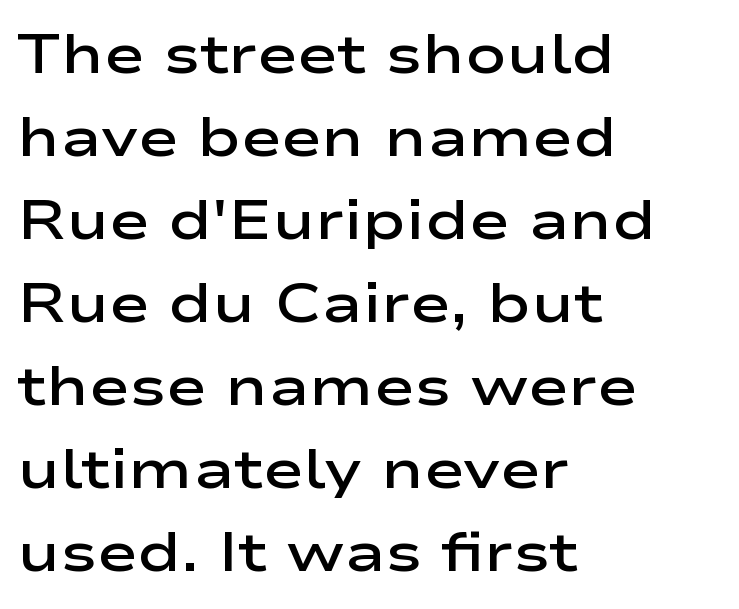
The foot of each line stays bare and open. In terms of letterspacing, this is plain default setting. Think of a printed novel: that variable character pitch is what you see here. A typesetter would mark this as roman, not italic. These lines carry some extra weight — a demibold, not a full bold.
